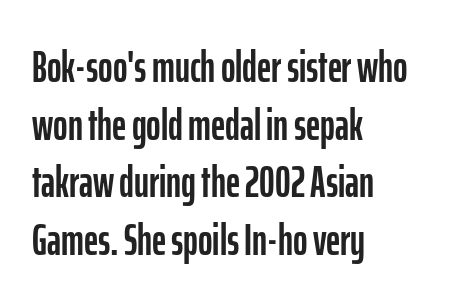
The image shows 44 px condensed sans-serif type, upright; set left-aligned, normal line spacing (1.31x), normal letter spacing, not underlined; low stroke contrast and a medium x-height.
